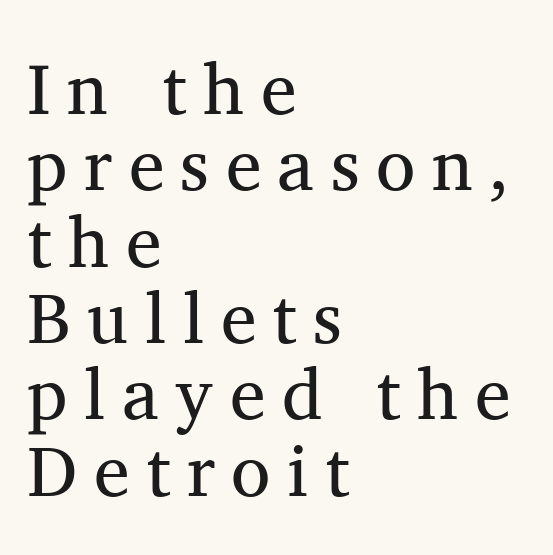
Q: Is the text bold? A: No.
Q: Is the text italic (slanted)? A: No, it is upright.
Q: Is the typeface a serif or a sans-serif typeface? A: Serif.
Q: Is the text underlined? A: No.
Q: How is the paragraph aligned? A: Left-aligned.
Q: Is the spacing between letters normal or unusually wide? A: Unusually wide.
Q: Is the spacing between lines tight, normal or loose? A: Tight.
Q: Width (condensed, normal, or wide)? A: Normal.
Q: Stroke contrast? A: Medium.
Q: x-height? A: Medium.
Q: Monospaced? A: No.
